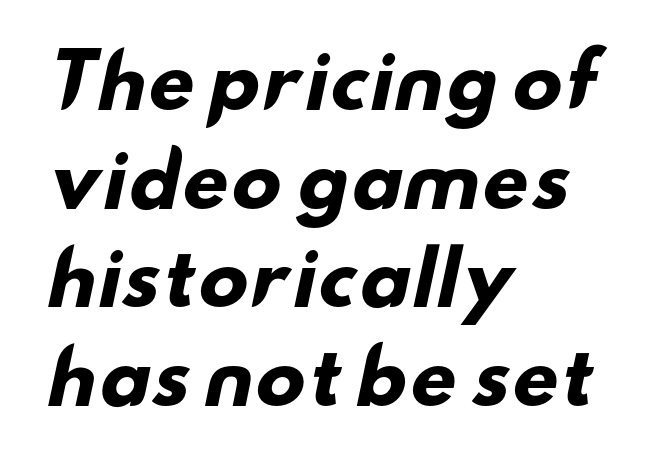
Do the characters align in a grid? No, the font is proportional. This is sans-serif lettering, the kind often seen on screens and signage. Notice how the passage keeps a crisp vertical edge on the left only. The passage shown has conventional tracking throughout. Heavy, bold letterforms. Is there much room between lines? A standard amount, neither cramped nor airy.
